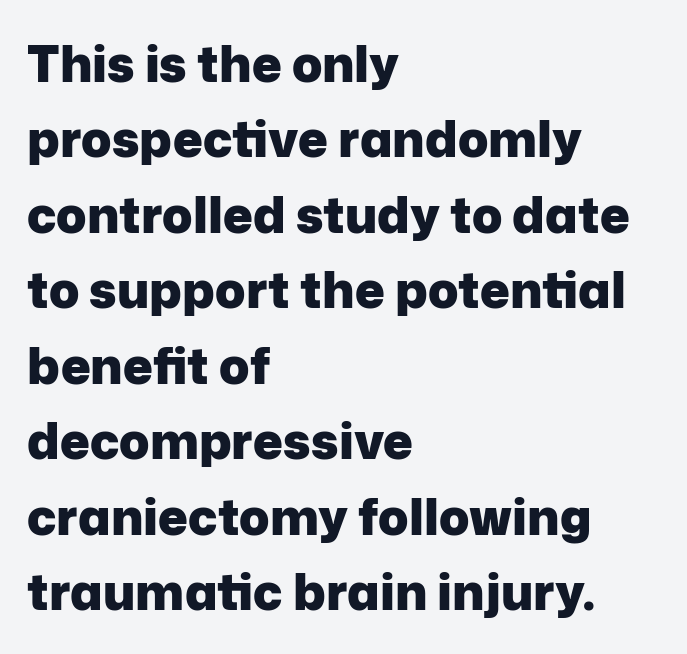
{"serif": "no", "italic": "no", "bold": "yes", "weight": "heavy", "width": "normal", "stroke_contrast": "low", "x_height": "medium", "monospaced": "no", "underline": "no", "align": "left", "line_spacing": "normal", "line_spacing_ratio": 1.51, "letter_spacing": "normal", "letter_spacing_em": 0.0, "glyph_px": 50}
